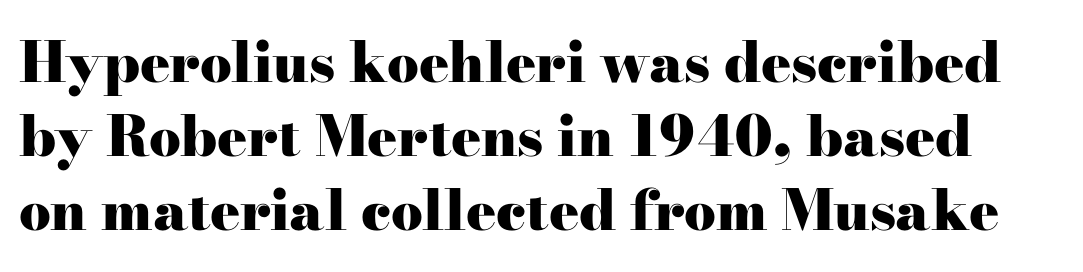
The image shows 56 px heavy, wide serif type, upright; set normal line spacing (1.32x), normal letter spacing, not underlined; high stroke contrast and a small x-height.
